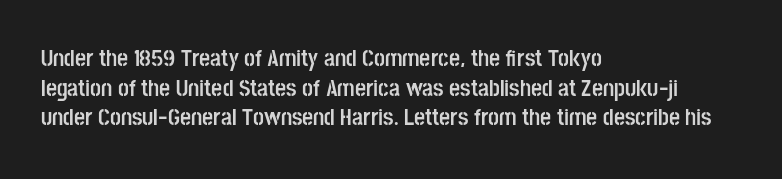
{"italic": "no", "bold": "yes", "underline": "no", "align": "left", "line_spacing_ratio": 1.23, "letter_spacing": "normal", "letter_spacing_em": 0.0, "glyph_px": 24}
